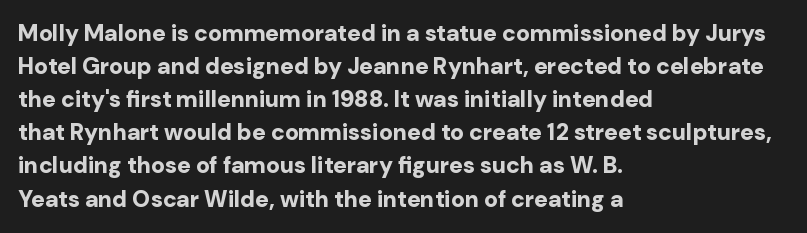
This sample keeps an unexceptional amount of space between lines. Strokes here are thick enough to call this a true bold. A student would call this left alignment; a typographer would say flush left, rag right. You can tell it's not italic because the verticals are truly vertical.
